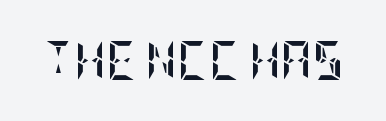
Typesetter's note: full bold, strokes at maximum text heaviness. The letters stand straight up with perfectly vertical stems. Check the space under the baseline: it is left empty. Characters follow at the spacing the type designer built in.
